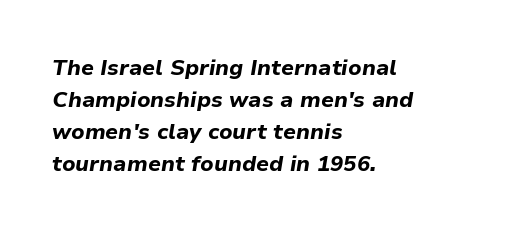
The glyphs have the mass of a bold cut. The lines are quadded left. Here the glyphs are tracked normally, forming tight word shapes. Quick note: interline space is typical.
